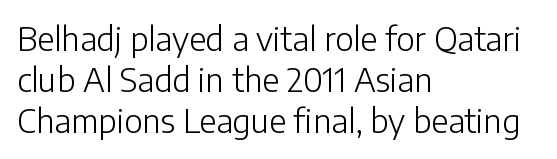
The image shows 33 px light sans-serif type, upright; set left-aligned, normal line spacing (1.25x), normal letter spacing, not underlined; low stroke contrast and a medium x-height.
